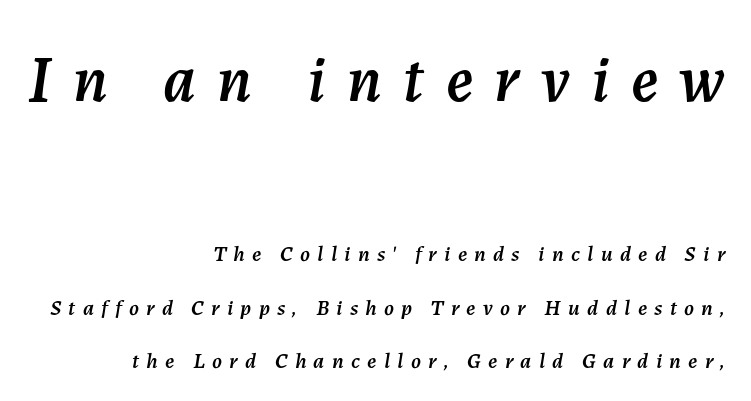
The vertical gap from one line to the next is large. The setting favours the right margin, as signatures and pull-quotes sometimes do. The space beneath each line is pristine and unruled. The glyphs look as if they've been sheared to an angle. You could only call the tracking loose — the letters float apart. Visually, the top section dominates because its glyphs are scaled up.
